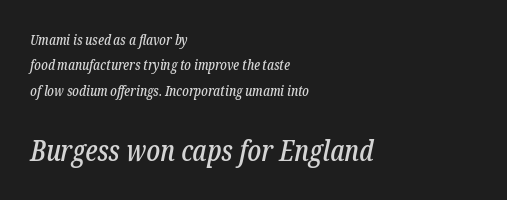
Proportional: the letters do not fall into vertical columns. The passage shown is not underscored anywhere. Font category for this specimen: serif. The letters in the lower block stand taller than those in the block above. The lettering tilts uniformly, giving the passage an italic look.
